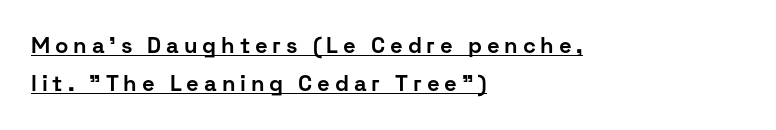
{"italic": "no", "bold": "yes", "underline": "yes", "align": "left", "line_spacing_ratio": 1.73, "letter_spacing": "wide", "letter_spacing_em": 0.22, "glyph_px": 22}
